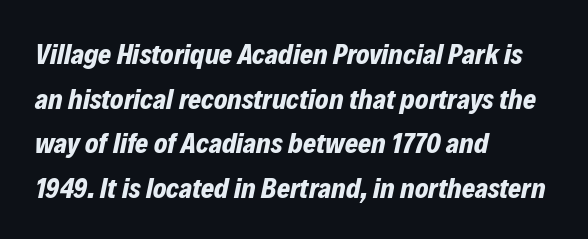
Q: Is the text bold? A: Yes.
Q: Is the text italic (slanted)? A: Yes, it leans right by about 12 degrees.
Q: Is the text underlined? A: No.
Q: How is the paragraph aligned? A: Left-aligned.
Q: Is the spacing between letters normal or unusually wide? A: Normal.
Q: Is the spacing between lines tight, normal or loose? A: Normal.
Q: Width (condensed, normal, or wide)? A: Normal.
Q: Stroke contrast? A: Low.
Q: x-height? A: Medium.
Q: Monospaced? A: No.
